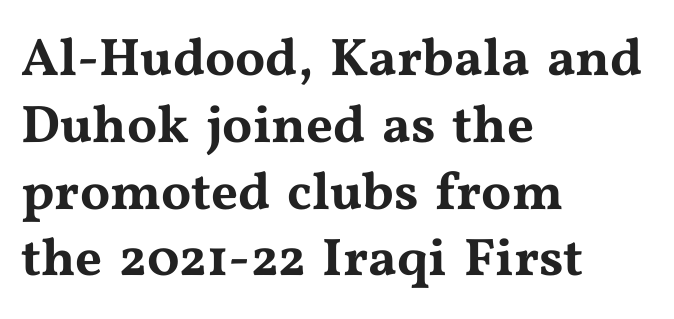
A typesetter would call this proportional, since set widths differ per character. Notice how the stems are strictly vertical — no italics here. Serifs: yes, visible at the terminals of the letterforms. Honestly, the row spacing looks completely unremarkable. In terms of letterspacing, this is plain default setting. Caption: multi-line text, flush left, ragged right.
